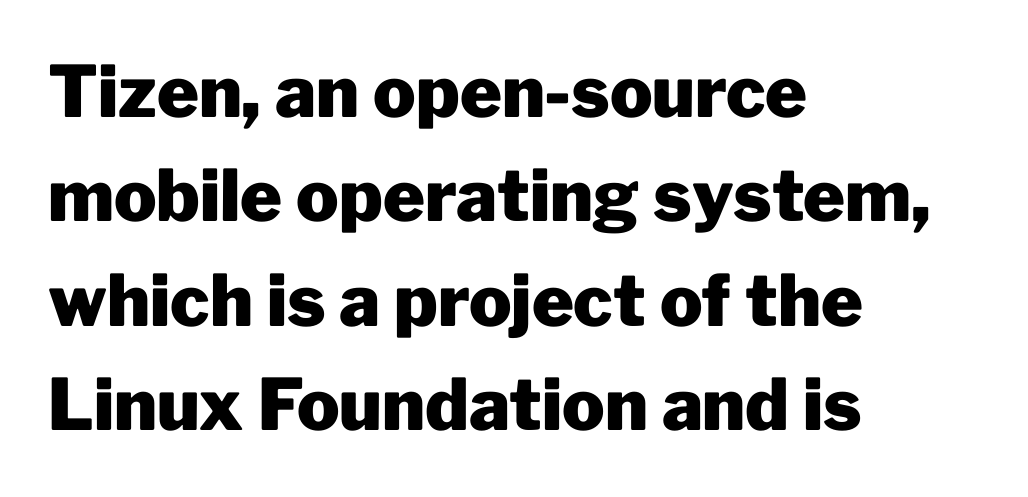
{"serif": "no", "italic": "no", "bold": "yes", "weight": "heavy", "width": "normal", "stroke_contrast": "low", "x_height": "medium", "monospaced": "no", "underline": "no", "align": "left", "line_spacing": "normal", "line_spacing_ratio": 1.47, "letter_spacing": "normal", "letter_spacing_em": 0.0, "glyph_px": 71}
